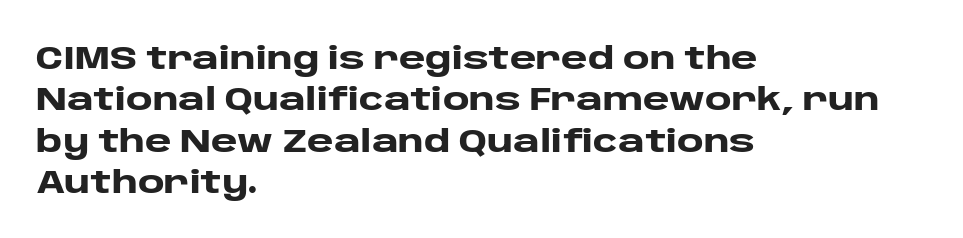
What weight is shown? A full bold with thick strokes. In CSS terms this would be text-align: left. A normal amount of white space separates one row of letters from the next. Short note: letters normally spaced.
